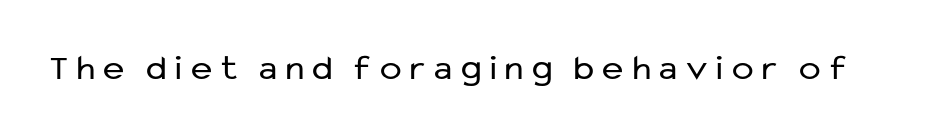
Q: Is the text bold? A: No.
Q: Is the text italic (slanted)? A: No, it is upright.
Q: Is the typeface a serif or a sans-serif typeface? A: Sans-serif.
Q: Is the text underlined? A: No.
Q: Is the spacing between letters normal or unusually wide? A: Unusually wide.
Q: Width (condensed, normal, or wide)? A: Normal.
Q: Stroke contrast? A: Low.
Q: x-height? A: Medium.
Q: Monospaced? A: No.
